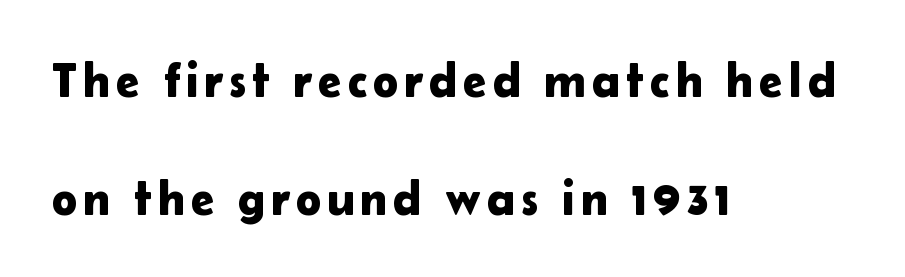
{"serif": "no", "italic": "no", "width": "normal", "stroke_contrast": "low", "x_height": "medium", "monospaced": "no", "underline": "no", "align": "left", "line_spacing": "loose", "line_spacing_ratio": 2.45, "glyph_px": 48}
